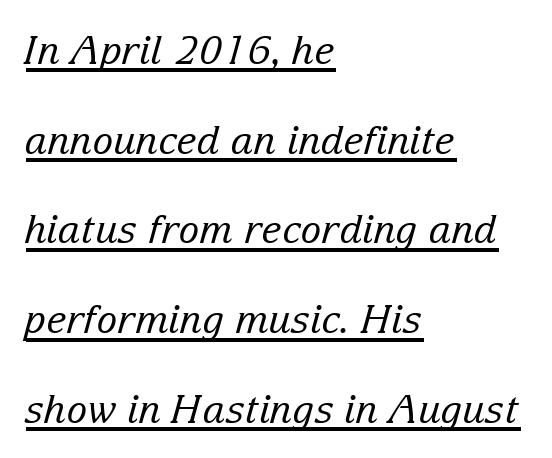
The image shows 39 px regular-weight serif type, italic (leaning right); set left-aligned, loose line spacing (2.3x), normal letter spacing, underlined; low stroke contrast and a medium x-height.
